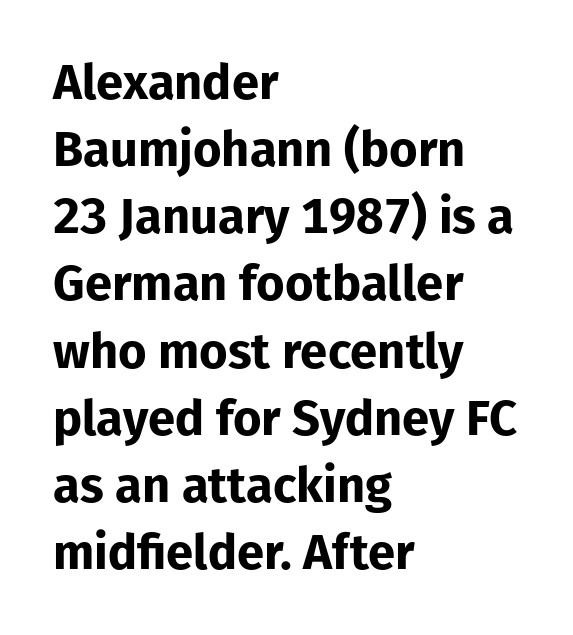
{"serif": "no", "italic": "no", "bold": "yes", "weight": "bold", "width": "normal", "stroke_contrast": "low", "x_height": "medium", "monospaced": "no", "underline": "no", "align": "left", "line_spacing": "normal", "line_spacing_ratio": 1.37, "letter_spacing": "normal", "letter_spacing_em": 0.0, "glyph_px": 49}
